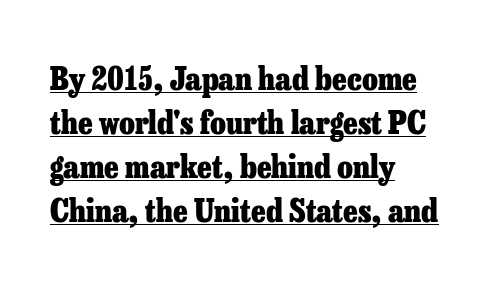
Successive baselines arrive at the customary interval. Serif or sans? Serif — the stroke terminals have little feet. The rag falls on the right side of this text block. Caption: standard tracking, unaltered. Each line of the rendering has a horizontal stroke beneath the glyphs.
